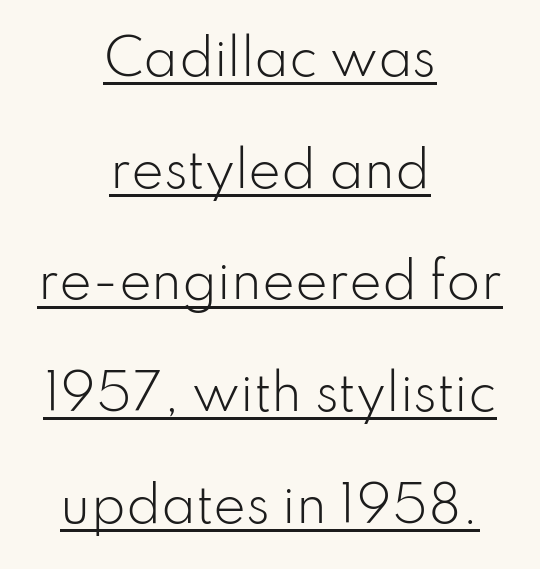
{"serif": "no", "italic": "no", "bold": "no", "weight": "light", "width": "normal", "stroke_contrast": "low", "x_height": "small", "monospaced": "no", "underline": "yes", "align": "center", "line_spacing": "loose", "line_spacing_ratio": 2.28, "letter_spacing": "normal", "letter_spacing_em": 0.0, "glyph_px": 49}
